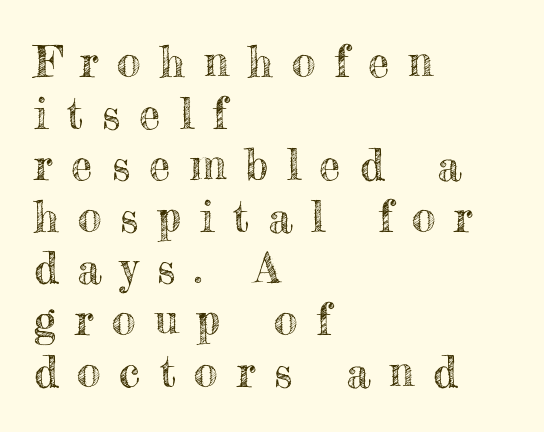
{"italic": "no", "width": "normal", "x_height": "small", "monospaced": "no", "underline": "no", "align": "left", "line_spacing_ratio": 1.2, "letter_spacing": "wide", "letter_spacing_em": 0.44, "glyph_px": 43}
